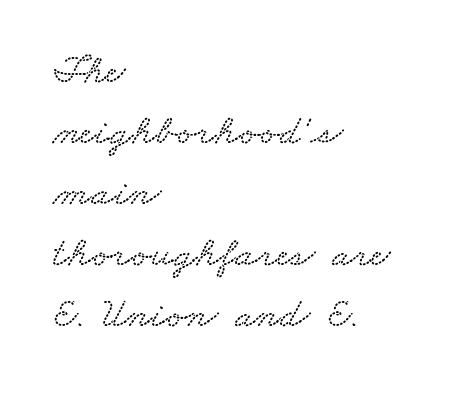
The image shows 42 px wide type; set left-aligned, normal line spacing (1.45x), normal letter spacing, not underlined; low stroke contrast and a small x-height.
